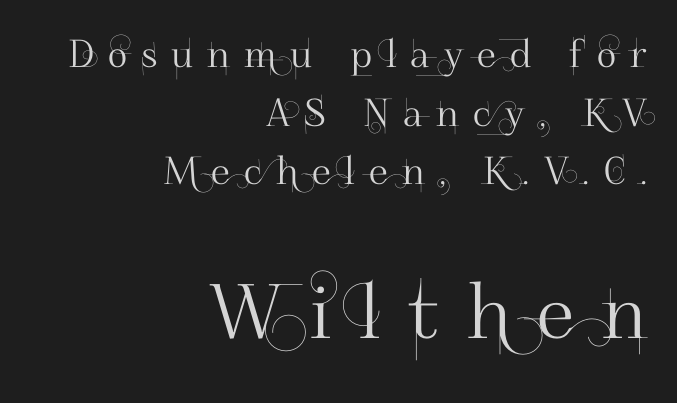
{"serif": "no", "italic": "no", "width": "normal", "stroke_contrast": "high", "x_height": "small", "monospaced": "no", "underline": "no", "align": "right", "line_spacing": "normal", "line_spacing_ratio": 1.54, "letter_spacing": "wide", "letter_spacing_em": 0.37, "larger_block": "second", "size_ratio": 1.97, "glyph_px": 75}
